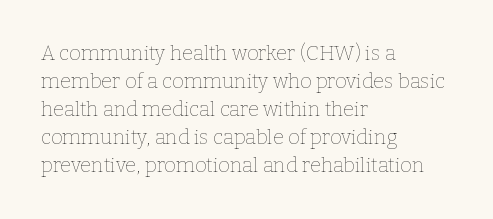
A roman cut, with each character standing at attention. Compared with a centered layout, this one pins lines to the left instead. Evenly set lines give the paragraph a standard silhouette. Heft: none added — not bold. The baseline area is clear.
